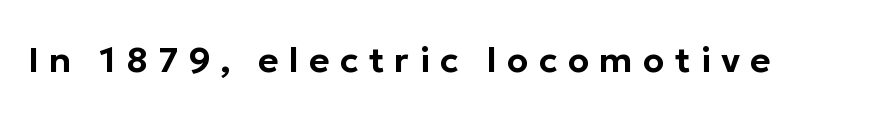
{"serif": "no", "italic": "no", "width": "normal", "stroke_contrast": "low", "x_height": "medium", "monospaced": "no", "underline": "no", "letter_spacing": "wide", "letter_spacing_em": 0.29, "glyph_px": 35}
